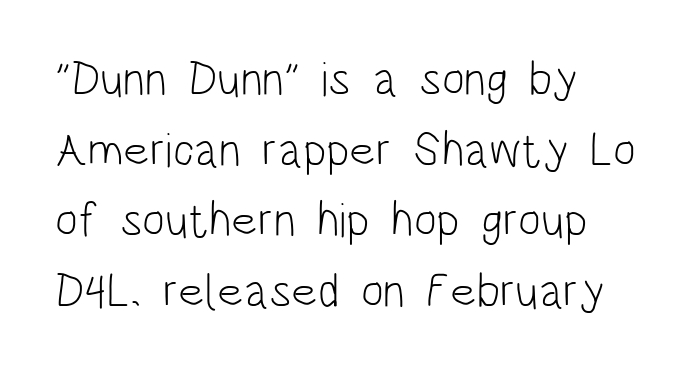
The image shows 48 px light, condensed sans-serif type, upright; set normal line spacing (1.47x), normal letter spacing, not underlined; low stroke contrast and a large x-height.
